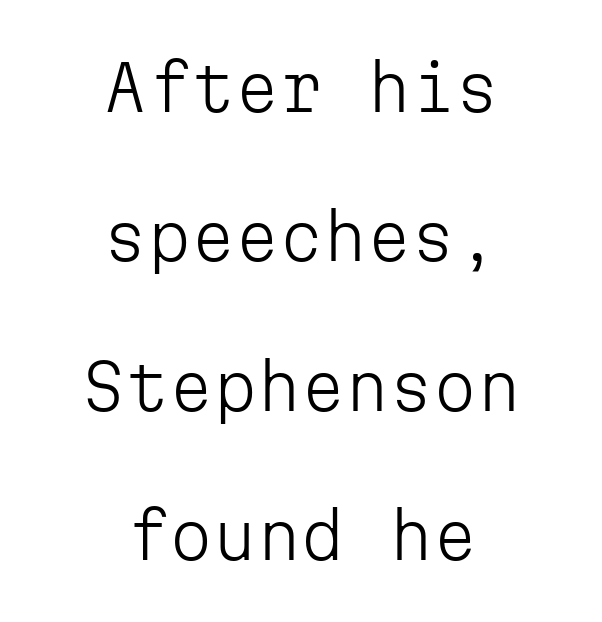
{"serif": "no", "italic": "no", "bold": "no", "weight": "light", "width": "normal", "stroke_contrast": "low", "x_height": "medium", "monospaced": "yes", "underline": "no", "align": "center", "line_spacing": "loose", "line_spacing_ratio": 2.37, "letter_spacing": "normal", "letter_spacing_em": 0.0, "glyph_px": 63}
